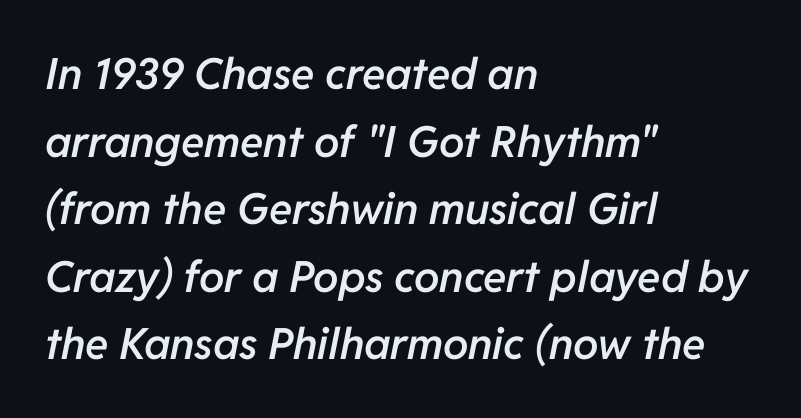
Do the characters align in a grid? No, the font is proportional. A clean baseline with only descenders dipping below it. Caption: standard tracking, unaltered. These words are printed semibold, heavier than regular yet not bold.
